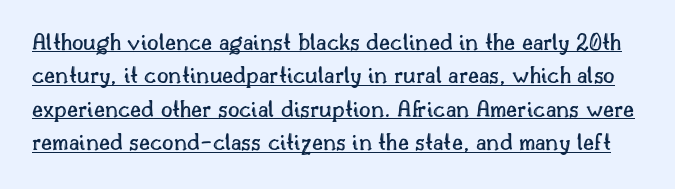
The image shows 25 px text type, upright; set normal line spacing (1.34x), normal letter spacing, underlined.
